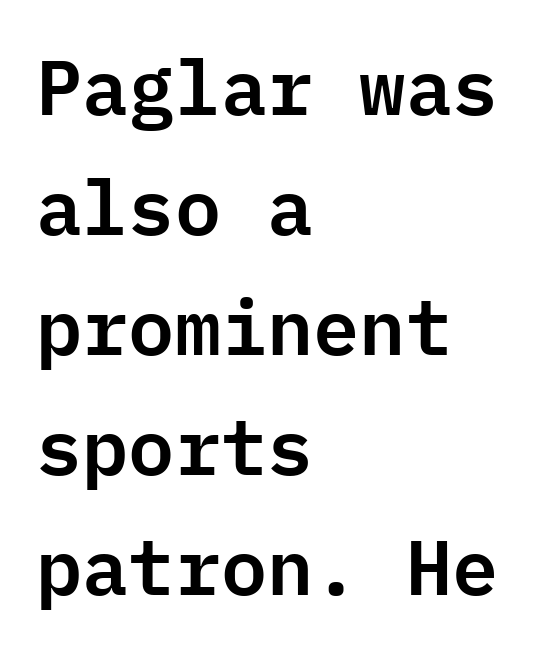
This is roman type, the default non-slanted kind. The face used here is rendered with its standard letterfit. Caption: multi-line text, flush left, ragged right. Is there much room between lines? A standard amount, neither cramped nor airy. The passage shown is not underscored anywhere.
